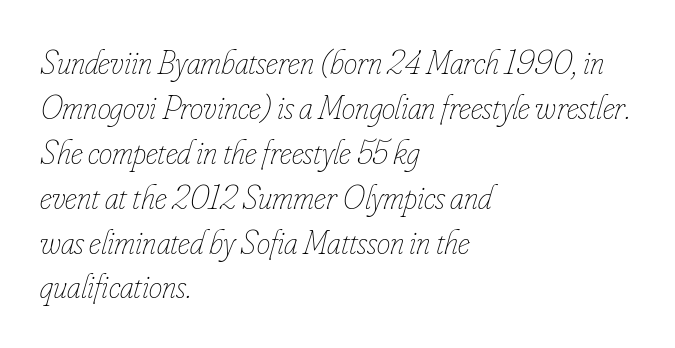
{"italic": "yes", "lean": "right", "slant_degrees": 16, "bold": "no", "weight": "thin", "width": "condensed", "stroke_contrast": "low", "x_height": "small", "monospaced": "no", "underline": "no", "align": "left", "line_spacing": "normal", "line_spacing_ratio": 1.32, "letter_spacing": "normal", "letter_spacing_em": 0.0, "glyph_px": 34}
